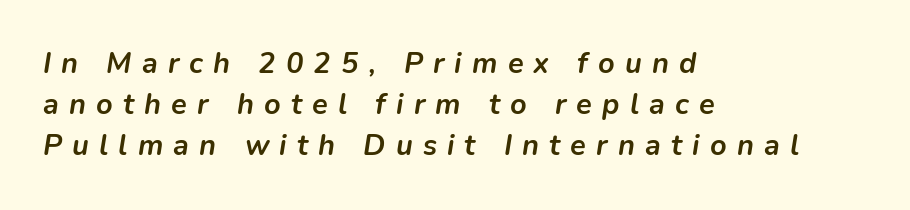
Q: Is the text bold? A: Yes.
Q: Is the text italic (slanted)? A: Yes, it leans right by about 9 degrees.
Q: Is the text underlined? A: No.
Q: How is the paragraph aligned? A: Left-aligned.
Q: Is the spacing between letters normal or unusually wide? A: Unusually wide.
Q: Is the spacing between lines tight, normal or loose? A: Normal.
Q: Width (condensed, normal, or wide)? A: Normal.
Q: Stroke contrast? A: Low.
Q: x-height? A: Medium.
Q: Monospaced? A: No.
